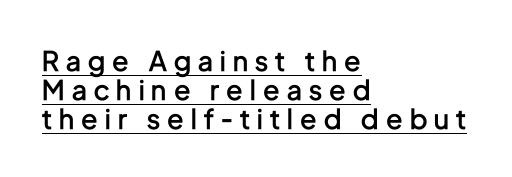
{"italic": "no", "bold": "semi", "underline": "yes", "align": "left", "line_spacing": "tight", "line_spacing_ratio": 1.07, "letter_spacing": "wide", "letter_spacing_em": 0.27, "glyph_px": 27}
